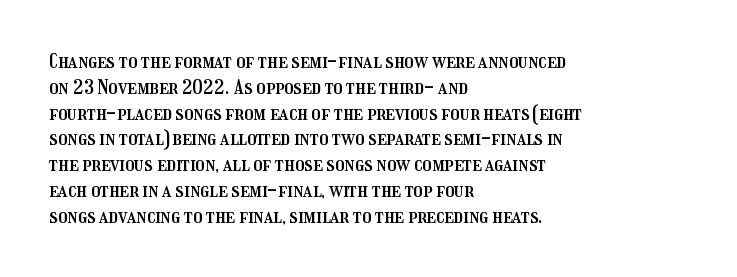
The image shows 20 px text type, upright; set left-aligned, normal line spacing (1.29x), normal letter spacing, not underlined.
